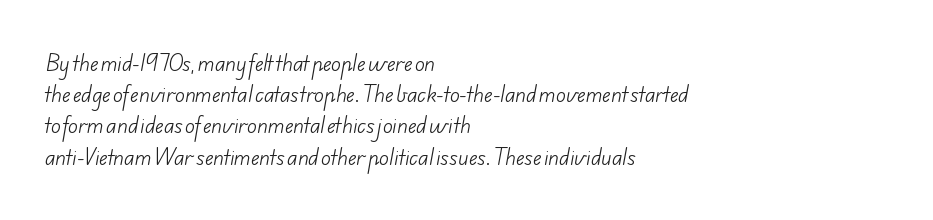
The image shows 20 px text type; set left-aligned, normal line spacing (1.56x), normal letter spacing, not underlined.
